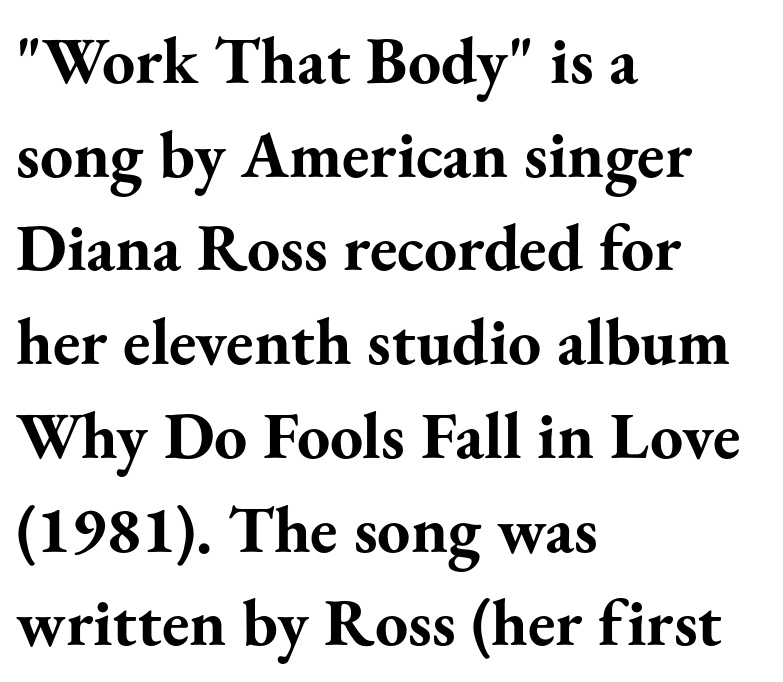
Left-aligned paragraph, ragged on the right. Students, observe: this is what conventionally led text looks like. The words here are not underlined. The passage shown has conventional tracking throughout. Small tapered or slab feet sit at the stroke ends, so this counts as serif.
